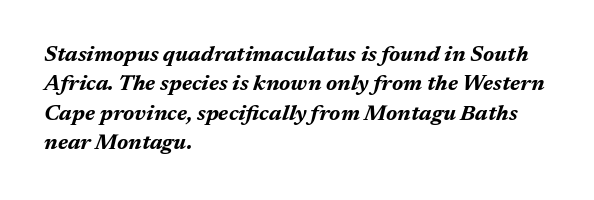
Q: Is the text bold? A: Yes.
Q: Is the text italic (slanted)? A: Yes, it leans right by about 17 degrees.
Q: Is the text underlined? A: No.
Q: How is the paragraph aligned? A: Left-aligned.
Q: Is the spacing between letters normal or unusually wide? A: Normal.
Q: Is the spacing between lines tight, normal or loose? A: Normal.
